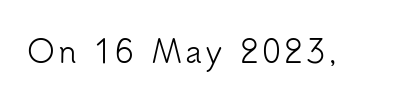
The image shows 31 px light sans-serif type, upright; set not underlined; low stroke contrast and a small x-height.
